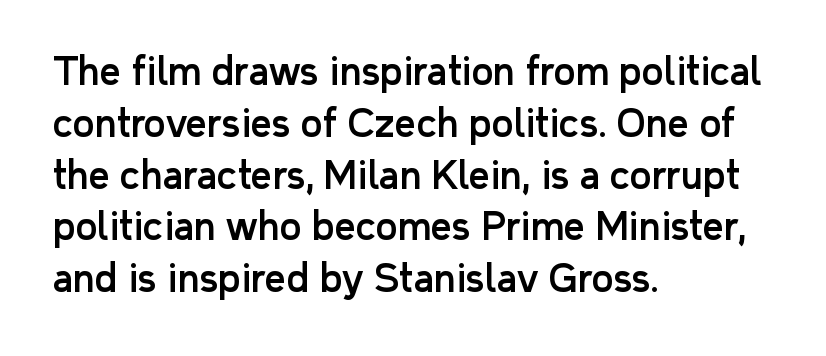
Stroke terminals: plain, sans-serif. Has an underline been added? It has not. Casual observation: everything's shoved over to the left. Each letter keeps its own natural width here, so spacing adapts to shape. Letter spacing: default.
